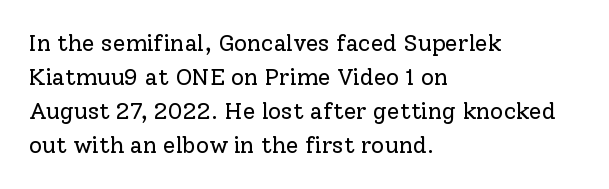
The type sits square on the baseline with zero lean. Stem width sits at or under what a default text font uses. Horizontally, the lines are justified to the leading edge only. This sample keeps an unexceptional amount of space between lines. The space beneath each line is pristine and unruled. There is no visible air inserted between adjacent glyphs.
